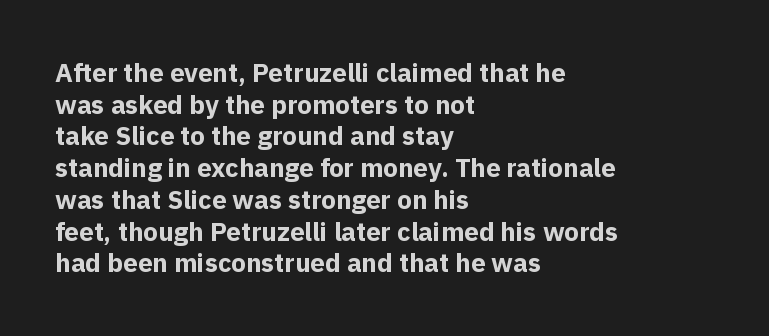
I'd describe the lettering as bold — thick and assertive. Words appear dense and cohesive because spacing is normal. Reading down the block, your eye returns to a fixed left position each line. The lettering holds an erect, upright posture throughout. Descender tails drop into unmarked territory.
